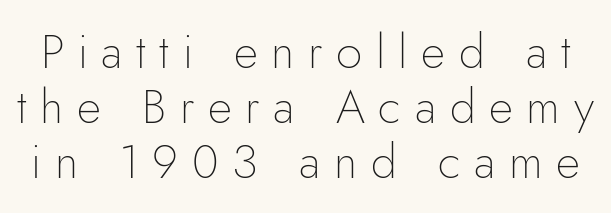
Q: Is the text bold? A: No.
Q: Is the text italic (slanted)? A: No, it is upright.
Q: Is the typeface a serif or a sans-serif typeface? A: Sans-serif.
Q: Is the text underlined? A: No.
Q: Is the spacing between letters normal or unusually wide? A: Unusually wide.
Q: Width (condensed, normal, or wide)? A: Normal.
Q: Stroke contrast? A: Low.
Q: x-height? A: Small.
Q: Monospaced? A: No.
